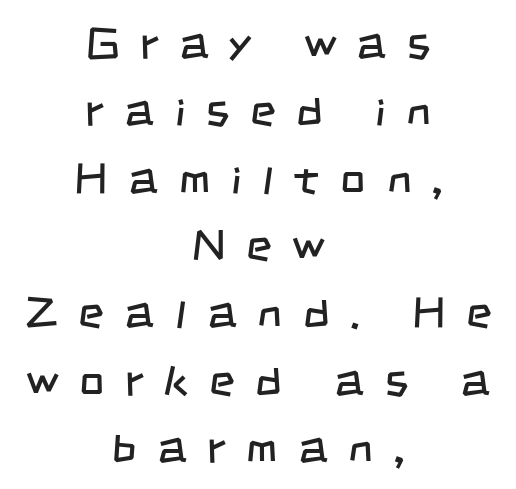
Q: Is the text bold? A: No.
Q: Is the typeface a serif or a sans-serif typeface? A: Sans-serif.
Q: Is the text underlined? A: No.
Q: How is the paragraph aligned? A: Centered.
Q: Is the spacing between letters normal or unusually wide? A: Unusually wide.
Q: Is the spacing between lines tight, normal or loose? A: Normal.
Q: Width (condensed, normal, or wide)? A: Condensed.
Q: Stroke contrast? A: Low.
Q: x-height? A: Large.
Q: Monospaced? A: No.
